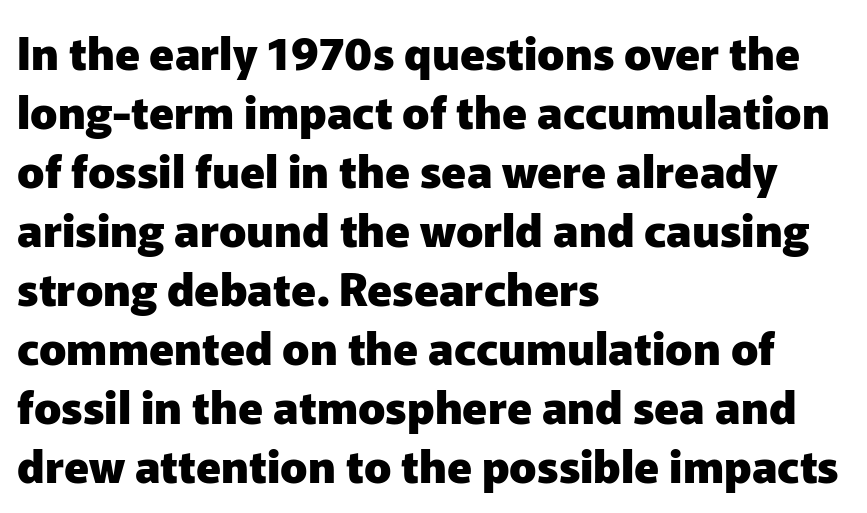
Horizontal alignment here is leftward, the default for most running prose. The passage shown is emphatically bold. This is sans-serif lettering, the kind often seen on screens and signage. Is this a fixed-width face? No — the glyphs have proportional, varying widths. How are the letters spaced? Ordinarily, with no added tracking.
